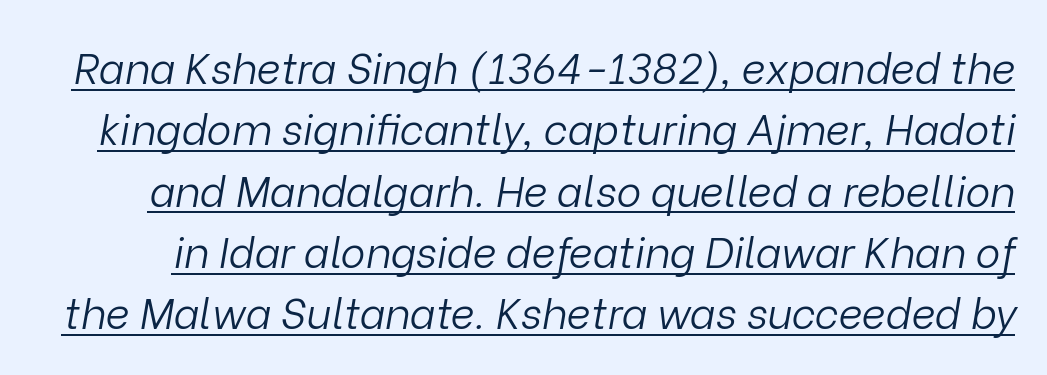
The image shows 42 px light type, italic (leaning right); set normal line spacing (1.46x), normal letter spacing, underlined; low stroke contrast and a medium x-height.
